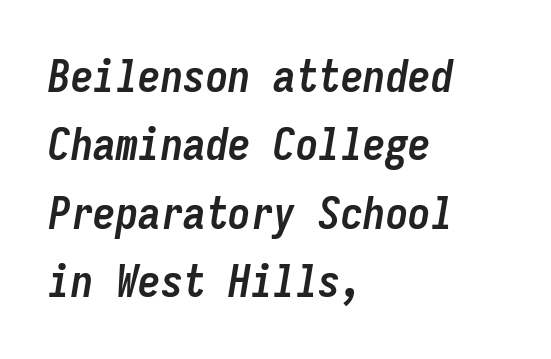
{"italic": "yes", "lean": "right", "slant_degrees": 9, "bold": "yes", "weight": "semibold", "width": "condensed", "stroke_contrast": "low", "x_height": "medium", "monospaced": "yes", "underline": "no", "align": "left", "line_spacing": "normal", "line_spacing_ratio": 1.52, "letter_spacing": "normal", "letter_spacing_em": 0.0, "glyph_px": 45}
